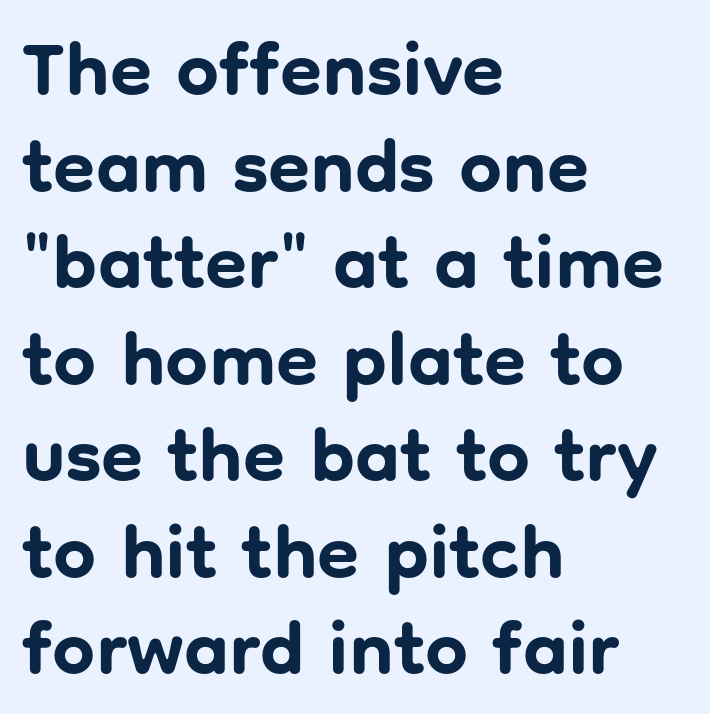
Q: Is the text bold? A: Yes.
Q: Is the text italic (slanted)? A: No, it is upright.
Q: Is the typeface a serif or a sans-serif typeface? A: Sans-serif.
Q: Is the text underlined? A: No.
Q: How is the paragraph aligned? A: Left-aligned.
Q: Is the spacing between letters normal or unusually wide? A: Normal.
Q: Is the spacing between lines tight, normal or loose? A: Normal.
Q: Width (condensed, normal, or wide)? A: Normal.
Q: Stroke contrast? A: Low.
Q: x-height? A: Medium.
Q: Monospaced? A: No.
